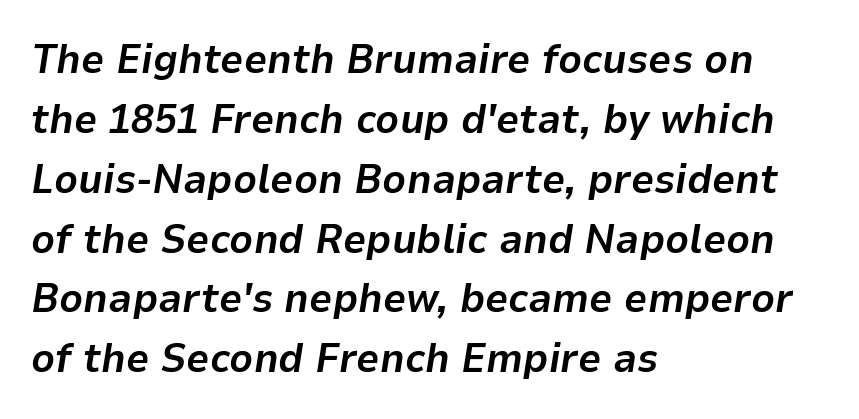
{"italic": "yes", "lean": "right", "slant_degrees": 9, "bold": "yes", "weight": "bold", "width": "normal", "stroke_contrast": "low", "x_height": "medium", "monospaced": "no", "underline": "no", "align": "left", "line_spacing": "normal", "line_spacing_ratio": 1.46, "letter_spacing": "normal", "letter_spacing_em": 0.0, "glyph_px": 41}
